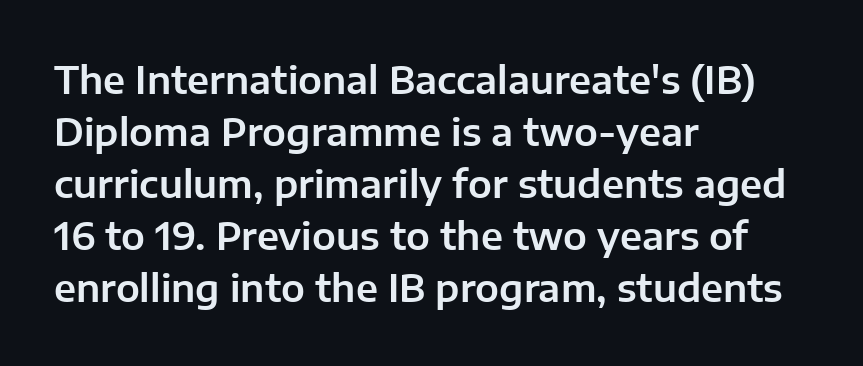
These lines sit exactly where default settings would place them. No feet cap the strokes, marking this as sans-serif type. Is there any slant? The stems are plumb. Think of a printed novel: that variable character pitch is what you see here. Students, note that the glyphs here touch the page at normal intervals. All the whitespace from short lines collects on the right.
